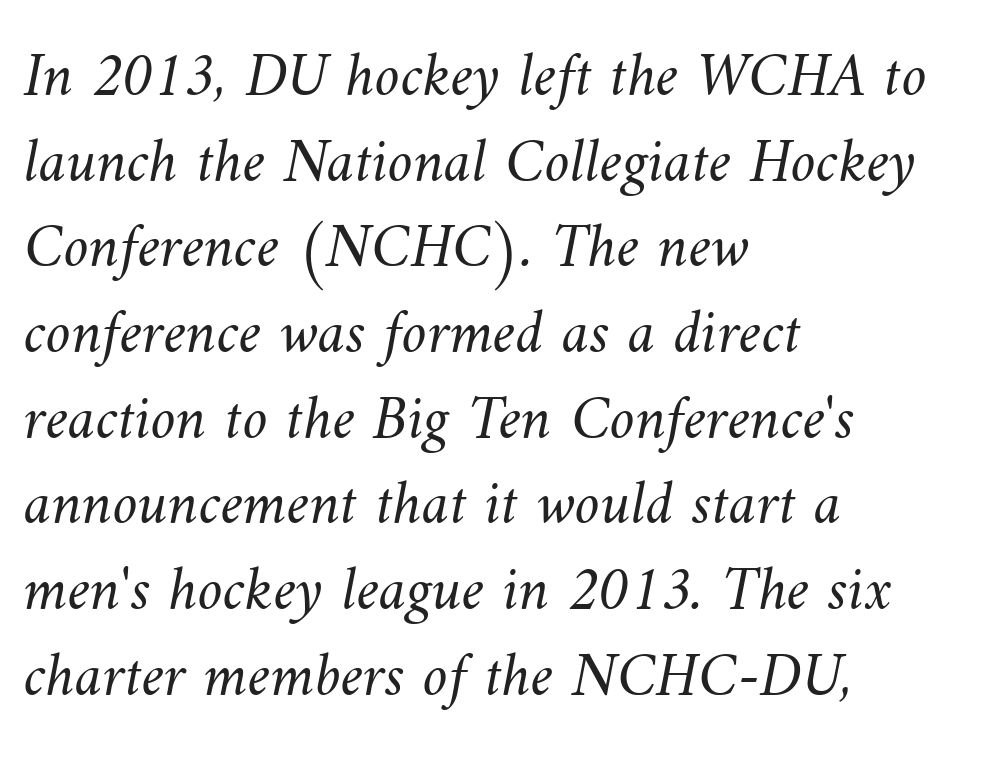
Q: Is the text bold? A: No.
Q: Is the text underlined? A: No.
Q: How is the paragraph aligned? A: Left-aligned.
Q: Is the spacing between letters normal or unusually wide? A: Normal.
Q: Is the spacing between lines tight, normal or loose? A: Normal.
Q: Width (condensed, normal, or wide)? A: Normal.
Q: Stroke contrast? A: Medium.
Q: x-height? A: Small.
Q: Monospaced? A: No.
